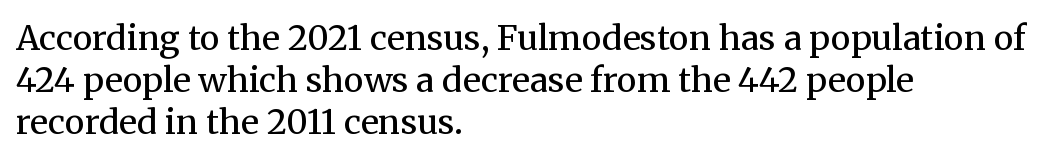
{"serif": "yes", "italic": "no", "bold": "no", "weight": "regular", "width": "normal", "stroke_contrast": "medium", "x_height": "medium", "monospaced": "no", "underline": "no", "align": "left", "line_spacing_ratio": 1.24, "letter_spacing": "normal", "letter_spacing_em": 0.0, "glyph_px": 34}
